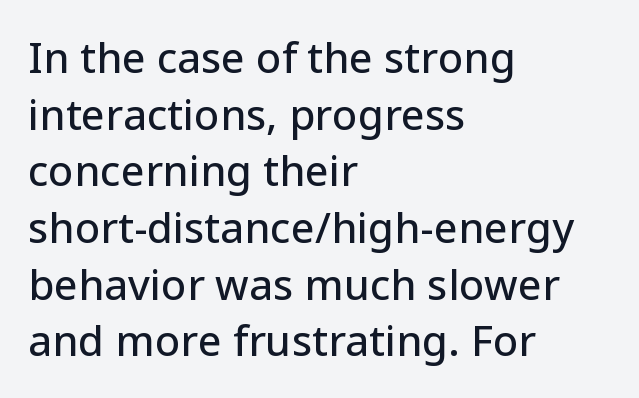
The space beneath each line is pristine and unruled. Unlike a traditional serif, this face leaves its strokes unadorned. Ordinary non-slanted type is in use. Leading: standard. The face used here is proportionally spaced, like ordinary book or web type. Honestly, the letter spacing is just normal — you wouldn't notice it.
